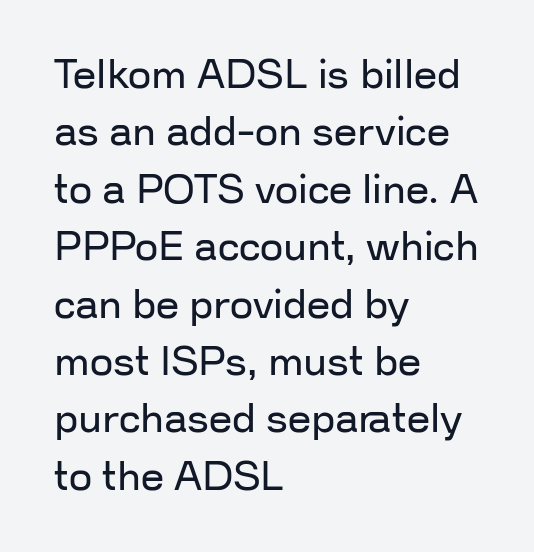
{"serif": "no", "italic": "no", "bold": "no", "weight": "regular", "width": "normal", "stroke_contrast": "low", "x_height": "medium", "monospaced": "no", "underline": "no", "align": "left", "line_spacing": "normal", "line_spacing_ratio": 1.4, "letter_spacing": "normal", "letter_spacing_em": 0.0, "glyph_px": 41}
